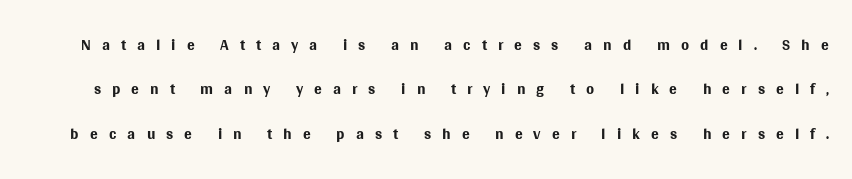
Posture: straight, roman, zero tilt. Nothing heavy about these letters — not bold at all. This rendering features lettering with no underline. Regarding leading, the lines here are spaced well apart. Tracking here is generous; glyphs stand well apart from one another.
